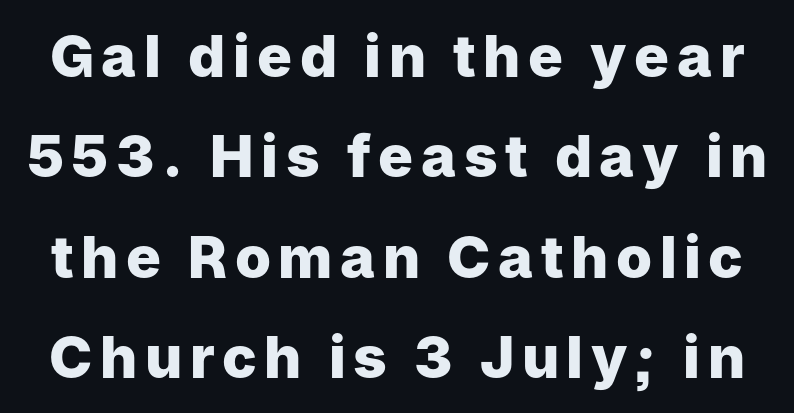
When letters stand straight like this, we call the style roman or upright. Caption: bold face, heavy strokes. Character widths vary here, with narrow letters taking less room than wide ones. Stroke terminals: plain, sans-serif. A bare baseline throughout the passage.
